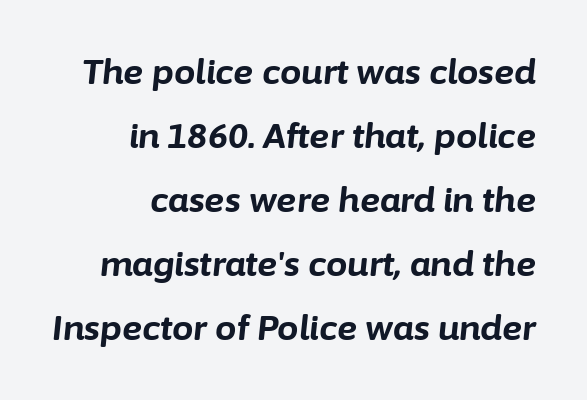
{"italic": "yes", "lean": "right", "slant_degrees": 6, "bold": "yes", "weight": "bold", "width": "normal", "stroke_contrast": "low", "x_height": "medium", "monospaced": "no", "underline": "no", "align": "right", "line_spacing_ratio": 1.88, "letter_spacing": "normal", "letter_spacing_em": 0.0, "glyph_px": 34}
